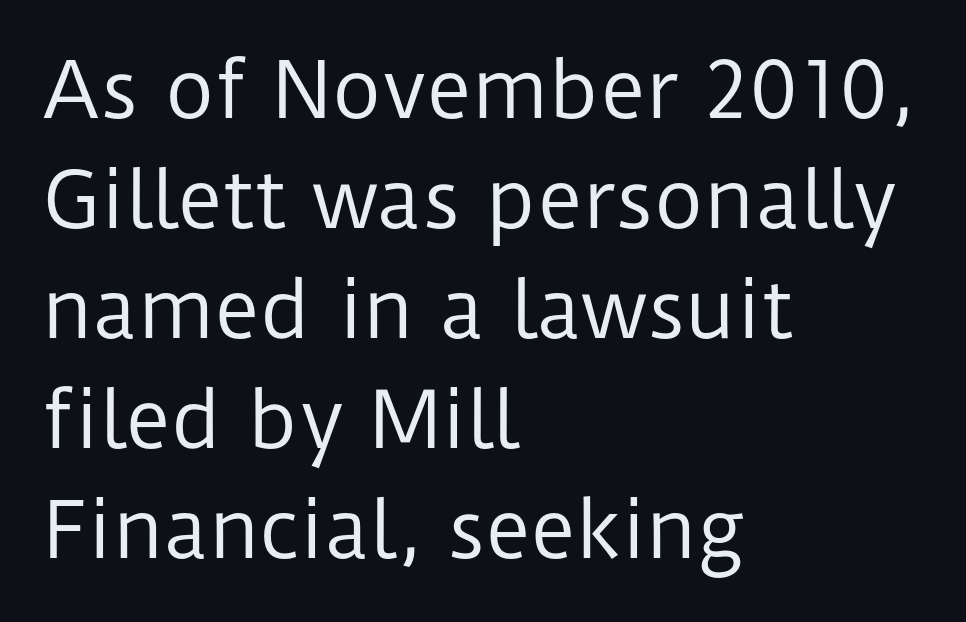
Plain, unruled lines of type. Caption: face not bold, strokes unweighted. It's the straight-up-and-down kind of type. Does the copy run flush right? No — it runs flush left. Proportional: the letters do not fall into vertical columns.
